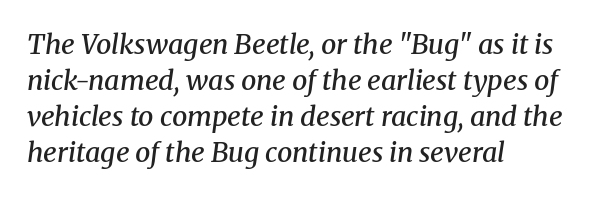
Q: Is the text bold? A: Semi-bold.
Q: Is the text italic (slanted)? A: Yes, it leans right by about 8 degrees.
Q: Is the text underlined? A: No.
Q: How is the paragraph aligned? A: Left-aligned.
Q: Is the spacing between letters normal or unusually wide? A: Normal.
Q: Is the spacing between lines tight, normal or loose? A: Normal.
